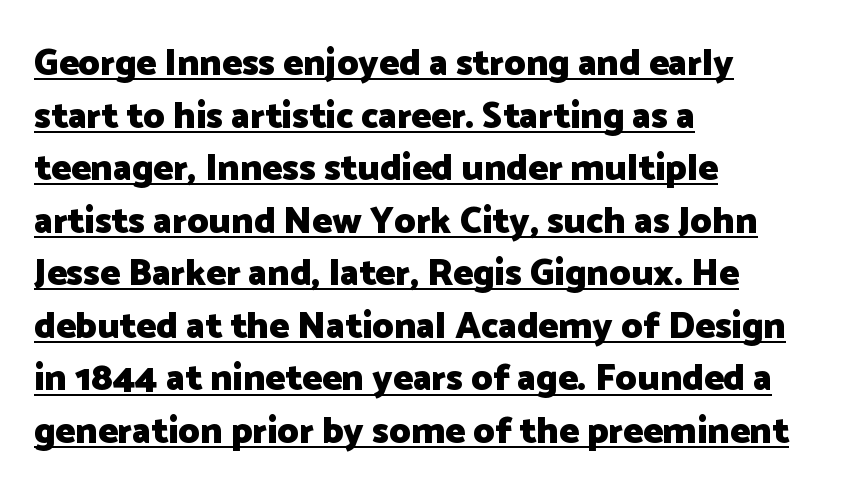
The image shows 37 px heavy sans-serif type, upright; set left-aligned, normal line spacing (1.42x), normal letter spacing, underlined; low stroke contrast and a medium x-height.
